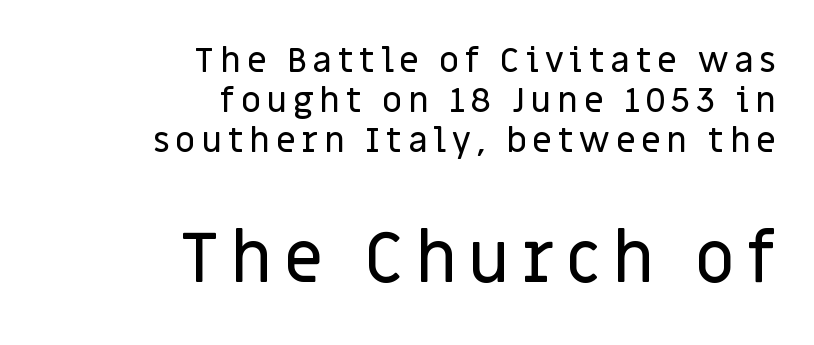
Q: Is the text italic (slanted)? A: No, it is upright.
Q: Is the typeface a serif or a sans-serif typeface? A: Sans-serif.
Q: Is the text underlined? A: No.
Q: How is the paragraph aligned? A: Right-aligned.
Q: Is the spacing between lines tight, normal or loose? A: Tight.
Q: Which block of text is set in a larger size, the first (top) or the second (bottom)? A: The second (bottom) one.
Q: Width (condensed, normal, or wide)? A: Normal.
Q: Stroke contrast? A: Low.
Q: x-height? A: Large.
Q: Monospaced? A: No.
